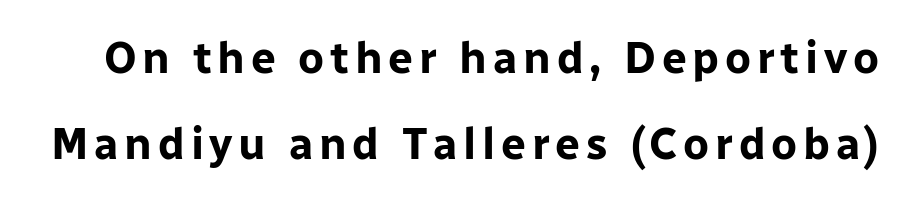
The image shows 44 px bold sans-serif type, upright; set loose line spacing (1.96x), not underlined; low stroke contrast and a medium x-height.
